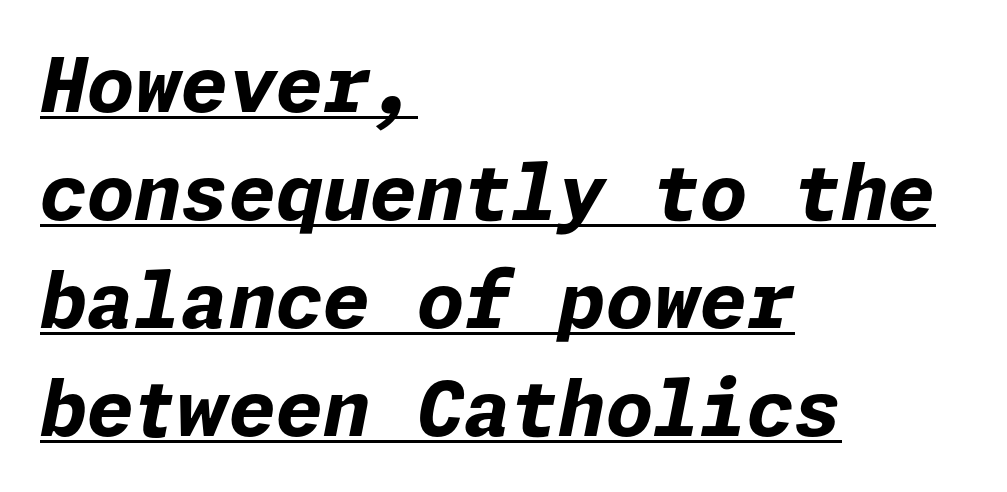
Q: Is the text bold? A: Yes.
Q: Is the text italic (slanted)? A: Yes, it leans right by about 11 degrees.
Q: Is the text underlined? A: Yes.
Q: How is the paragraph aligned? A: Left-aligned.
Q: Is the spacing between letters normal or unusually wide? A: Normal.
Q: Is the spacing between lines tight, normal or loose? A: Normal.
Q: Width (condensed, normal, or wide)? A: Normal.
Q: Stroke contrast? A: Low.
Q: x-height? A: Medium.
